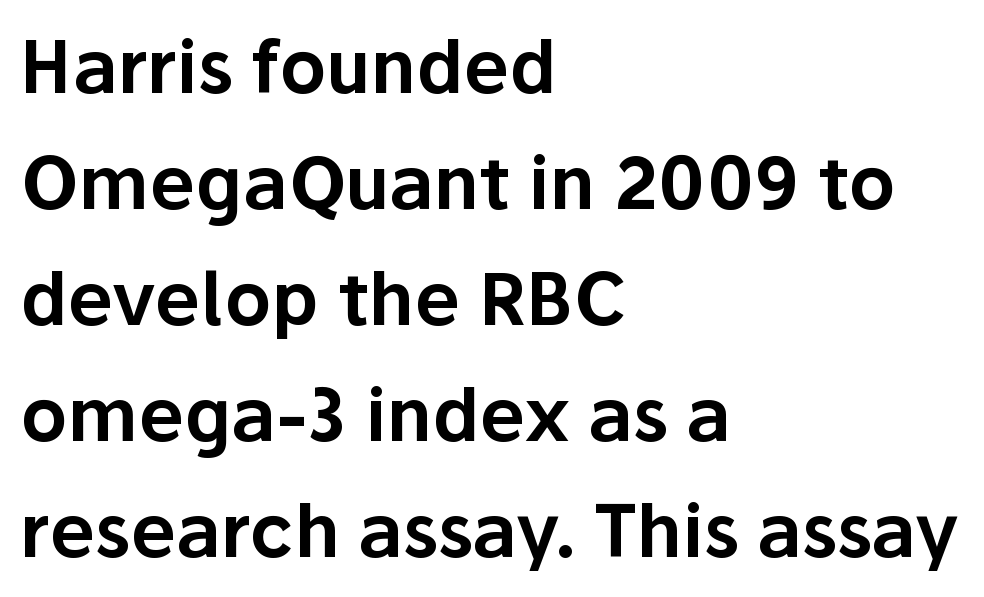
The image shows 73 px sans-serif type, upright; set left-aligned, normal line spacing (1.59x), normal letter spacing, not underlined; low stroke contrast and a medium x-height.
